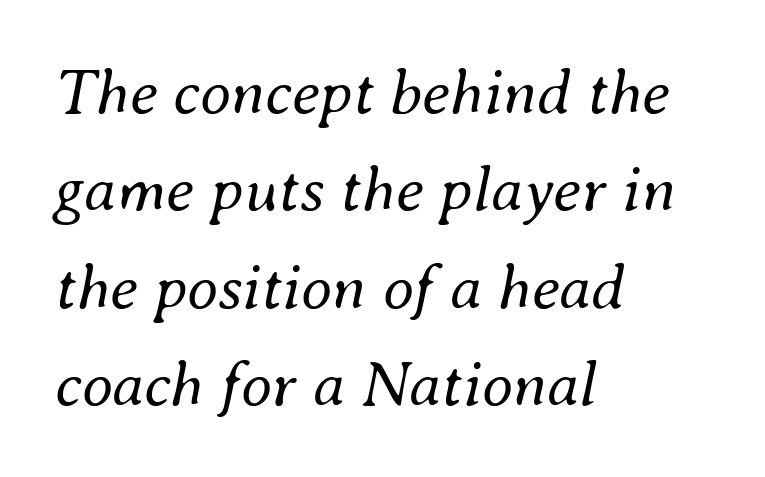
The image shows 64 px regular-weight type, italic (leaning right); set left-aligned, normal line spacing (1.52x), normal letter spacing, not underlined; medium stroke contrast and a small x-height.
